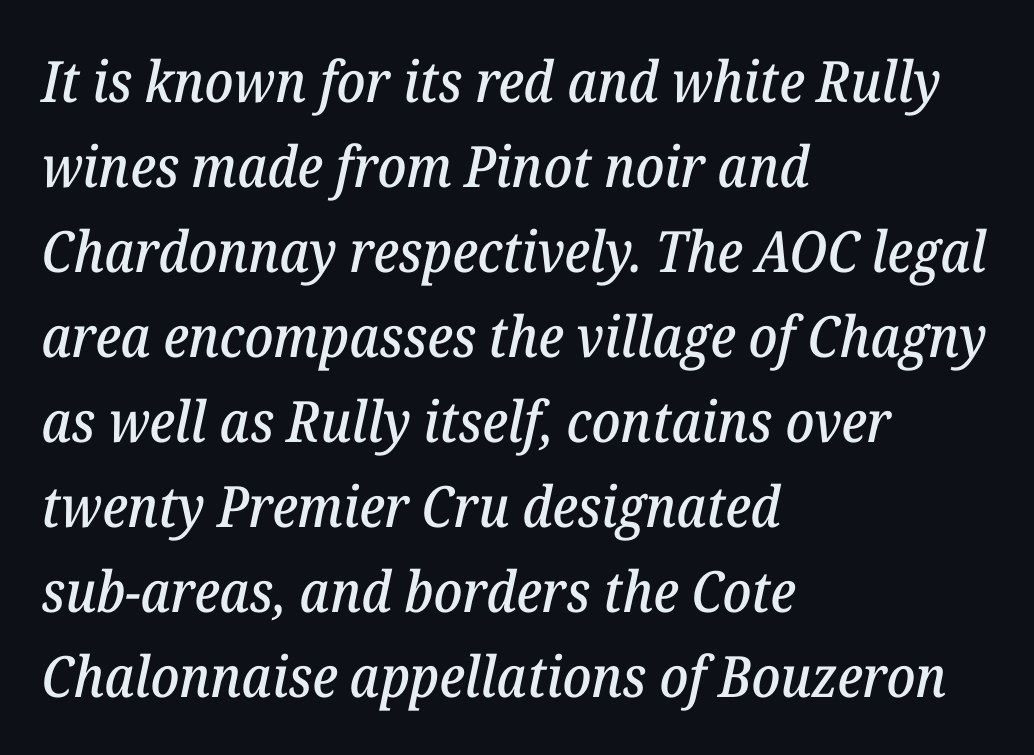
Q: Is the text italic (slanted)? A: Yes, it leans right by about 12 degrees.
Q: Is the typeface a serif or a sans-serif typeface? A: Serif.
Q: Is the text underlined? A: No.
Q: How is the paragraph aligned? A: Left-aligned.
Q: Is the spacing between letters normal or unusually wide? A: Normal.
Q: Is the spacing between lines tight, normal or loose? A: Normal.
Q: Width (condensed, normal, or wide)? A: Normal.
Q: Stroke contrast? A: Low.
Q: x-height? A: Medium.
Q: Monospaced? A: No.
